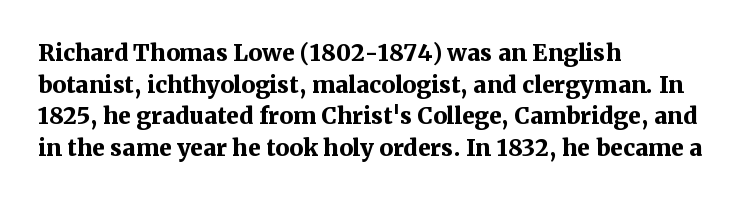
The image shows 23 px bold type, upright; set left-aligned, normal line spacing (1.37x), normal letter spacing, not underlined.
